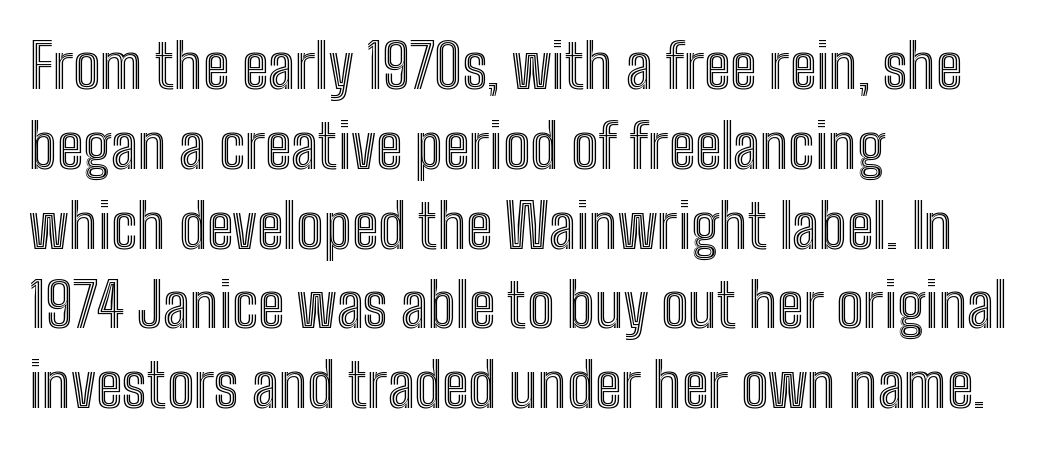
Q: Is the text italic (slanted)? A: No, it is upright.
Q: Is the text underlined? A: No.
Q: How is the paragraph aligned? A: Left-aligned.
Q: Is the spacing between letters normal or unusually wide? A: Normal.
Q: Is the spacing between lines tight, normal or loose? A: Normal.
Q: Width (condensed, normal, or wide)? A: Condensed.
Q: x-height? A: Medium.
Q: Monospaced? A: No.
